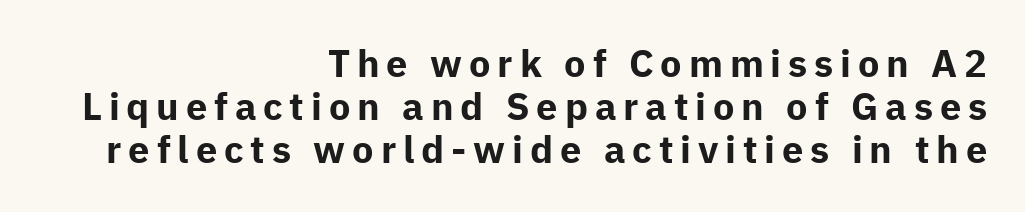
Q: Is the text bold? A: Yes.
Q: Is the text italic (slanted)? A: No, it is upright.
Q: Is the typeface a serif or a sans-serif typeface? A: Sans-serif.
Q: Is the text underlined? A: No.
Q: How is the paragraph aligned? A: Right-aligned.
Q: Is the spacing between lines tight, normal or loose? A: Tight.
Q: Width (condensed, normal, or wide)? A: Normal.
Q: Stroke contrast? A: Low.
Q: x-height? A: Medium.
Q: Monospaced? A: No.
